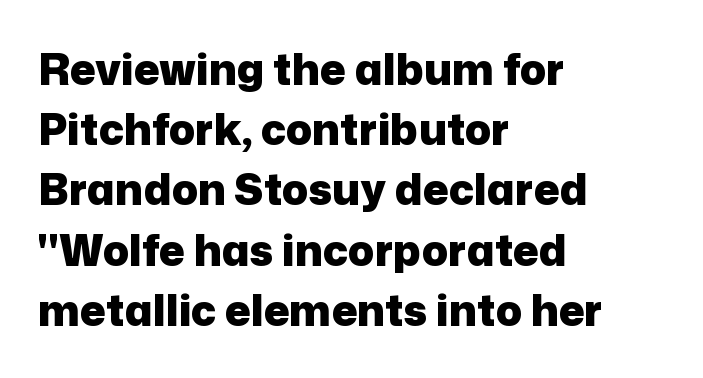
Posture: straight, roman, zero tilt. Each glyph is drawn with heavy, bold strokes. Default kerning and tracking; the words read as compact shapes. Successive baselines arrive at the customary interval. Unmarked baselines from the first word to the last.
